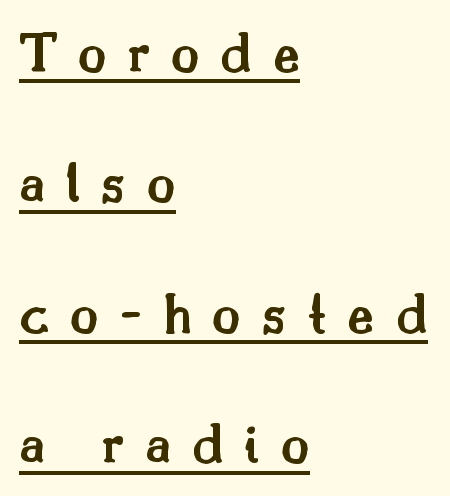
The face used here appears with an underline applied. The designer went with a serif here, giving each stem small feet. Notice how the stems are strictly vertical — no italics here. Heft: intermediate — a semibold. Between one letter and the next there's a generous, obvious gap.
